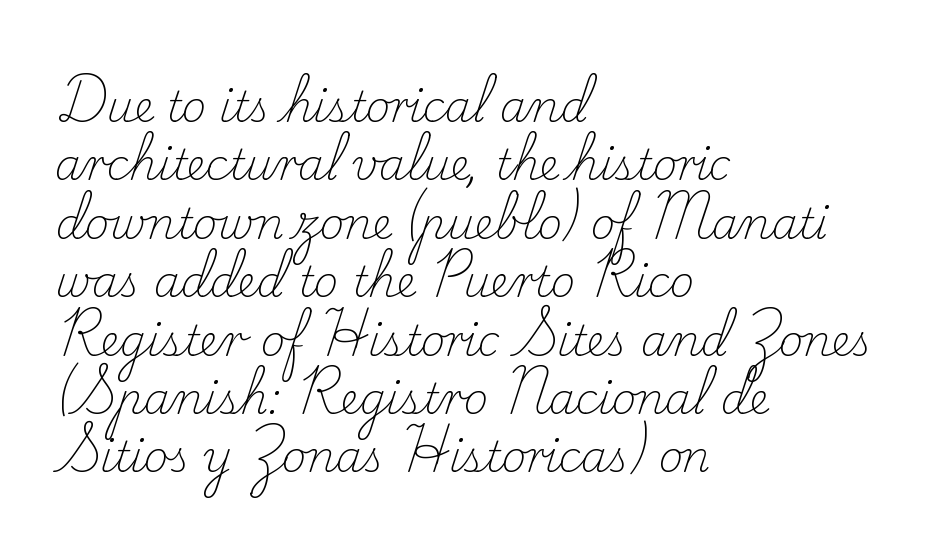
Tracking value appears to be zero — textbook default spacing. The specimen omits any rule beneath the text block's lines. The lines in this sample share a left origin and differ only in where they stop. A typesetter would label this face a serif.
